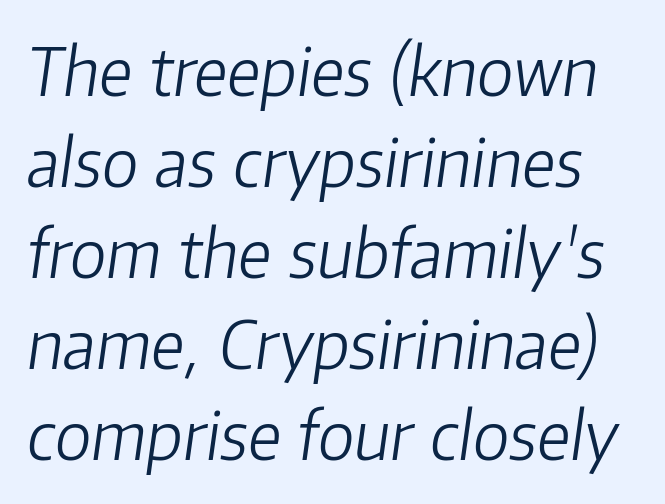
Yep, that's italic — everything's leaning. The face used here is proportionally spaced, like ordinary book or web type. Type without underlining. The strokes carry an ordinary text weight at most.
